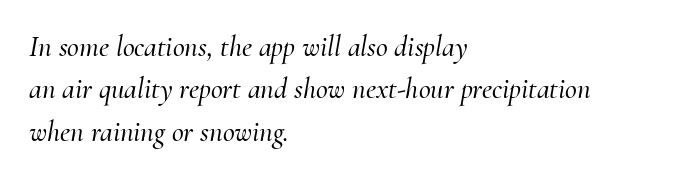
Tracking here is standard; glyphs follow each other at the usual distance. Slanted lettering throughout. Each letter keeps its own natural width here, so spacing adapts to shape. Small tapered or slab feet sit at the stroke ends, so this counts as serif. Check under the words: just untouched page.
